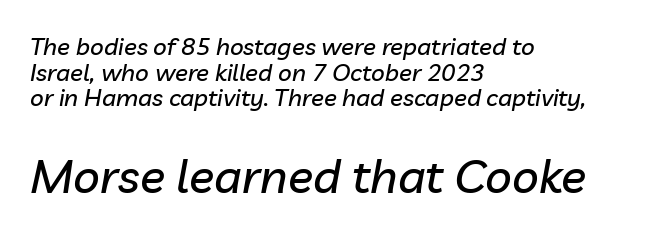
Q: Is the text italic (slanted)? A: Yes, it leans right by about 10 degrees.
Q: Is the text underlined? A: No.
Q: How is the paragraph aligned? A: Left-aligned.
Q: Is the spacing between letters normal or unusually wide? A: Normal.
Q: Is the spacing between lines tight, normal or loose? A: Tight.
Q: Which block of text is set in a larger size, the first (top) or the second (bottom)? A: The second (bottom) one.
Q: Width (condensed, normal, or wide)? A: Normal.
Q: Stroke contrast? A: Low.
Q: x-height? A: Medium.
Q: Monospaced? A: No.
